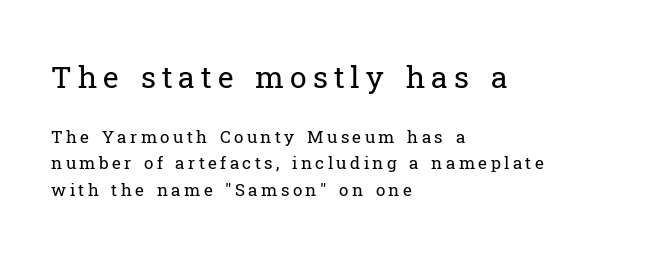
Q: Is the text bold? A: No.
Q: Is the text italic (slanted)? A: No, it is upright.
Q: Is the typeface a serif or a sans-serif typeface? A: Serif.
Q: Is the text underlined? A: No.
Q: How is the paragraph aligned? A: Left-aligned.
Q: Is the spacing between letters normal or unusually wide? A: Unusually wide.
Q: Is the spacing between lines tight, normal or loose? A: Normal.
Q: Which block of text is set in a larger size, the first (top) or the second (bottom)? A: The first (top) one.
Q: Width (condensed, normal, or wide)? A: Normal.
Q: Stroke contrast? A: Low.
Q: x-height? A: Medium.
Q: Monospaced? A: No.
